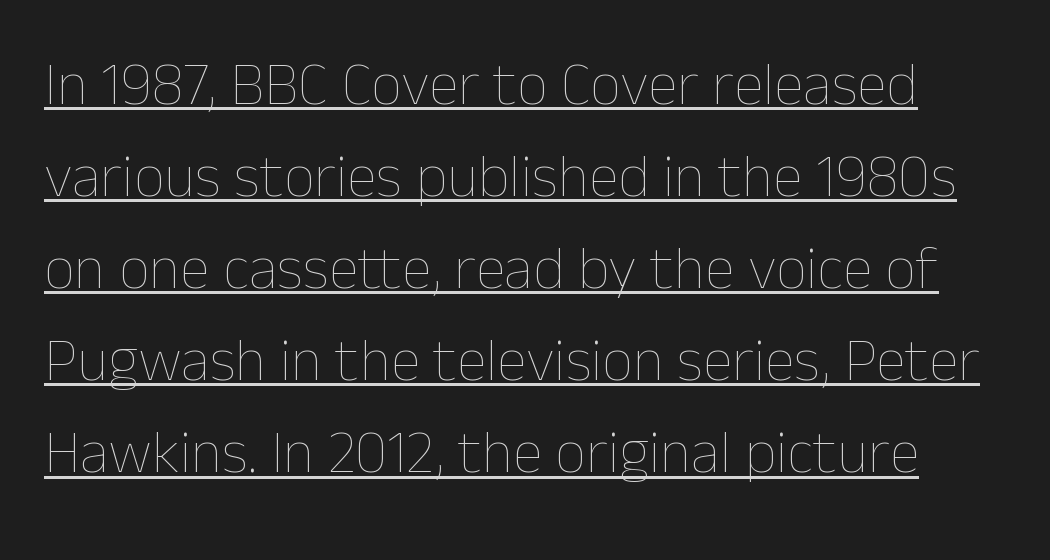
Q: Is the text bold? A: No.
Q: Is the text italic (slanted)? A: No, it is upright.
Q: Is the text underlined? A: Yes.
Q: Is the spacing between letters normal or unusually wide? A: Normal.
Q: Is the spacing between lines tight, normal or loose? A: Normal.
Q: Width (condensed, normal, or wide)? A: Normal.
Q: Stroke contrast? A: Low.
Q: x-height? A: Medium.
Q: Monospaced? A: No.
